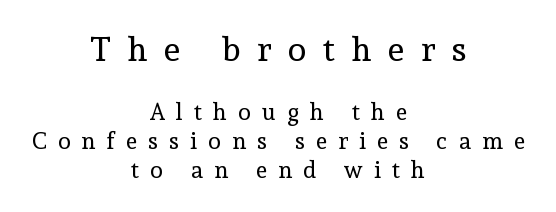
The image shows 34 px regular-weight serif type, upright; set centered, normal line spacing (1.26x), unusually wide letter spacing (+0.49 em), not underlined; the first (top) block is 1.48x larger; a medium x-height.
